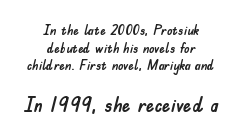
The image shows 21 px text type; set centered, normal line spacing (1.26x), normal letter spacing, not underlined; the second (bottom) block is 1.5x larger.
